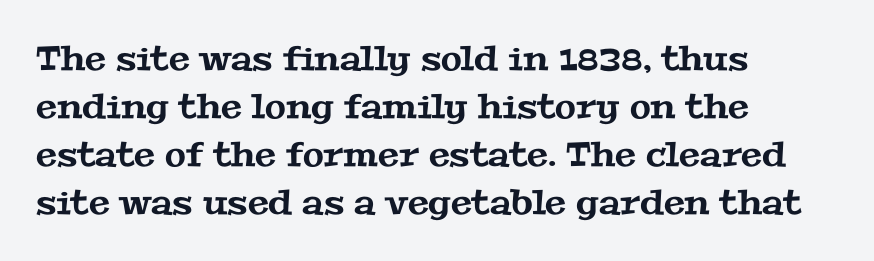
{"serif": "yes", "width": "wide", "stroke_contrast": "medium", "x_height": "medium", "monospaced": "no", "underline": "no", "align": "left", "line_spacing": "normal", "line_spacing_ratio": 1.41, "letter_spacing": "normal", "letter_spacing_em": 0.0, "glyph_px": 34}
